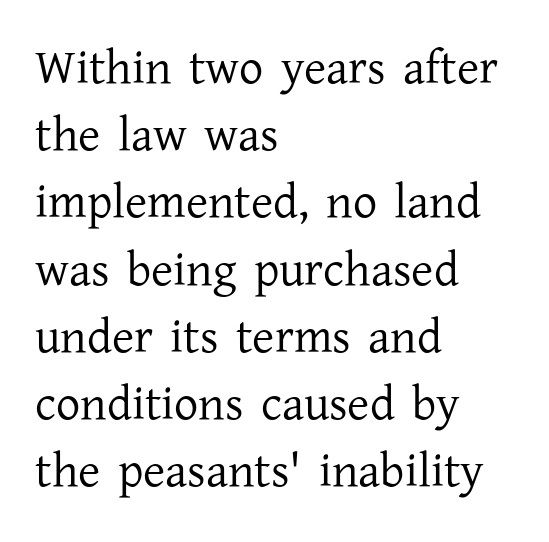
The image shows 48 px regular-weight serif type, upright; set left-aligned, normal line spacing (1.4x), normal letter spacing, not underlined; low stroke contrast and a medium x-height.
